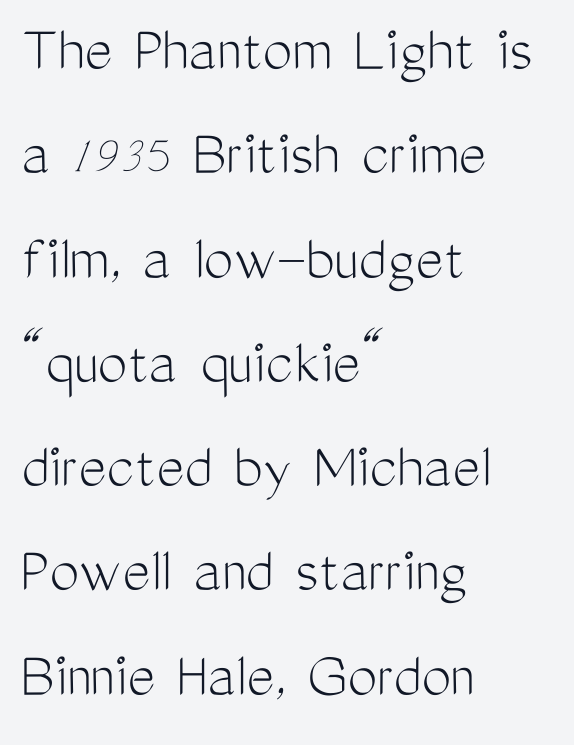
Q: Is the text bold? A: No.
Q: Is the text italic (slanted)? A: No, it is upright.
Q: Is the typeface a serif or a sans-serif typeface? A: Sans-serif.
Q: Is the text underlined? A: No.
Q: How is the paragraph aligned? A: Left-aligned.
Q: Is the spacing between letters normal or unusually wide? A: Normal.
Q: Is the spacing between lines tight, normal or loose? A: Normal.
Q: Width (condensed, normal, or wide)? A: Condensed.
Q: Stroke contrast? A: Medium.
Q: x-height? A: Medium.
Q: Monospaced? A: No.
